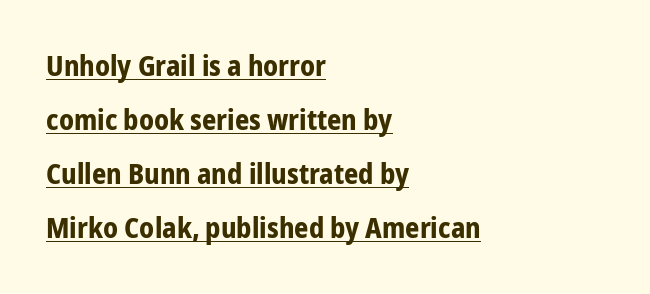
The image shows 28 px bold, condensed sans-serif type, upright; set left-aligned, loose line spacing (1.93x), normal letter spacing, underlined; low stroke contrast and a medium x-height.
